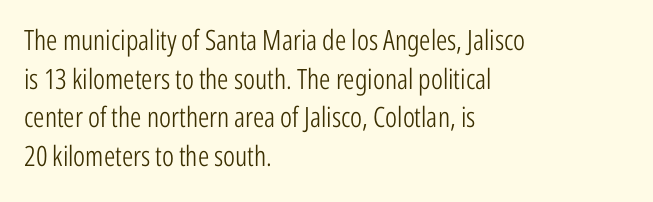
Q: Is the text bold? A: No.
Q: Is the text italic (slanted)? A: No, it is upright.
Q: Is the typeface a serif or a sans-serif typeface? A: Sans-serif.
Q: Is the text underlined? A: No.
Q: How is the paragraph aligned? A: Left-aligned.
Q: Is the spacing between letters normal or unusually wide? A: Normal.
Q: Is the spacing between lines tight, normal or loose? A: Normal.
Q: Width (condensed, normal, or wide)? A: Condensed.
Q: Stroke contrast? A: Low.
Q: x-height? A: Medium.
Q: Monospaced? A: No.
